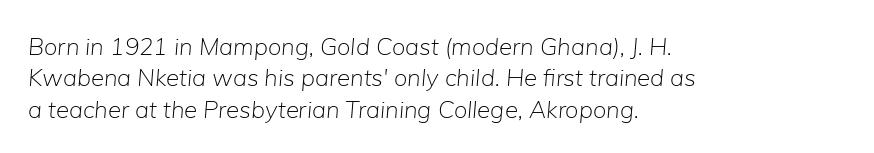
The space directly below the letters is spotless. These lines are set flush left with a ragged right edge. Observe the ordinary spacing: letters are neighbours, not strangers. Rendered with sloped, italic letterforms.
